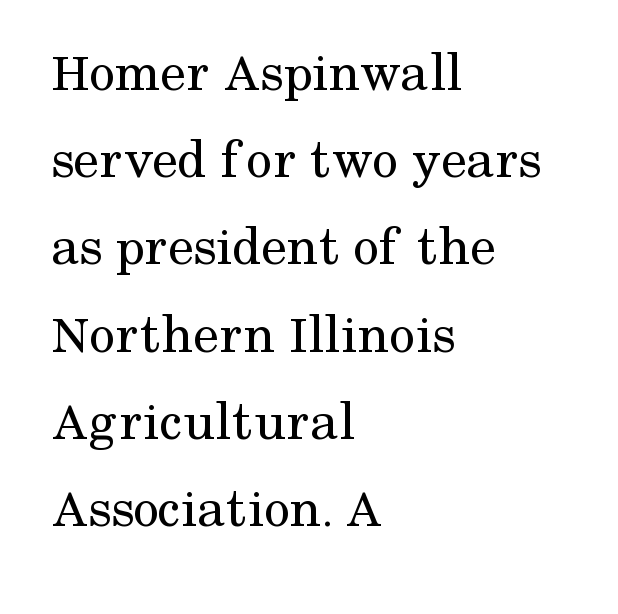
Q: Is the text bold? A: No.
Q: Is the text italic (slanted)? A: No, it is upright.
Q: Is the typeface a serif or a sans-serif typeface? A: Serif.
Q: Is the text underlined? A: No.
Q: How is the paragraph aligned? A: Left-aligned.
Q: Is the spacing between letters normal or unusually wide? A: Normal.
Q: Is the spacing between lines tight, normal or loose? A: Normal.
Q: Width (condensed, normal, or wide)? A: Normal.
Q: Stroke contrast? A: Medium.
Q: x-height? A: Medium.
Q: Monospaced? A: No.
